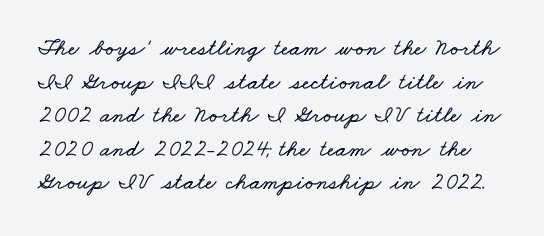
In terms of letterspacing, this is plain default setting. Vertically, the passage feels balanced, rows spaced as you'd expect. The zone under the glyphs is completely vacant.
